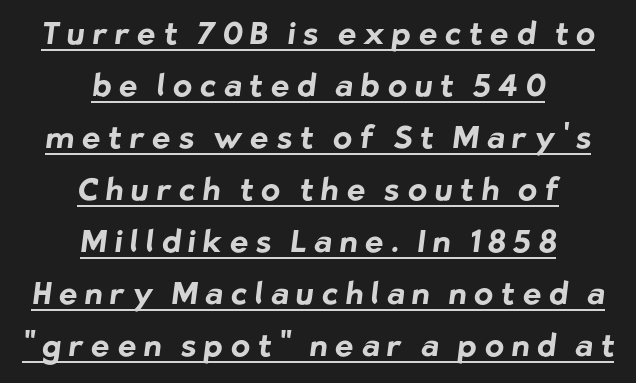
{"serif": "no", "bold": "yes", "weight": "bold", "width": "normal", "stroke_contrast": "low", "x_height": "medium", "monospaced": "no", "underline": "yes", "align": "center", "line_spacing": "normal", "line_spacing_ratio": 1.68, "letter_spacing": "wide", "letter_spacing_em": 0.25, "glyph_px": 31}
